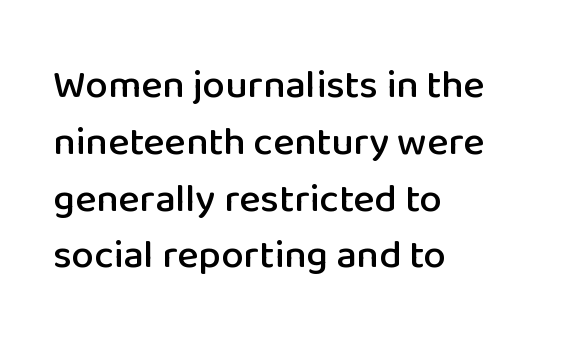
Q: Is the text italic (slanted)? A: No, it is upright.
Q: Is the typeface a serif or a sans-serif typeface? A: Sans-serif.
Q: Is the text underlined? A: No.
Q: How is the paragraph aligned? A: Left-aligned.
Q: Is the spacing between letters normal or unusually wide? A: Normal.
Q: Is the spacing between lines tight, normal or loose? A: Normal.
Q: Width (condensed, normal, or wide)? A: Normal.
Q: Stroke contrast? A: Low.
Q: x-height? A: Medium.
Q: Monospaced? A: No.
